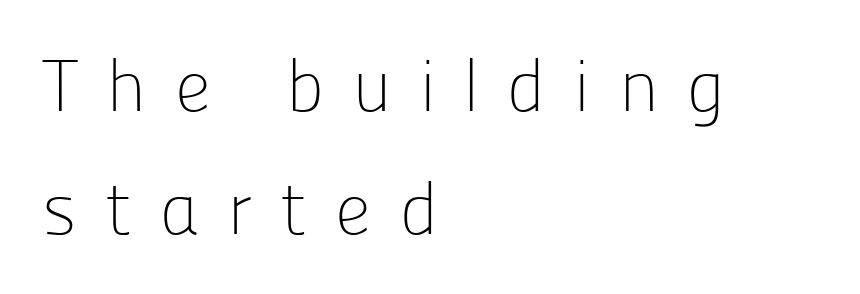
Q: Is the text bold? A: No.
Q: Is the text italic (slanted)? A: No, it is upright.
Q: Is the typeface a serif or a sans-serif typeface? A: Sans-serif.
Q: Is the text underlined? A: No.
Q: How is the paragraph aligned? A: Left-aligned.
Q: Is the spacing between letters normal or unusually wide? A: Unusually wide.
Q: Is the spacing between lines tight, normal or loose? A: Normal.
Q: Width (condensed, normal, or wide)? A: Normal.
Q: Stroke contrast? A: Low.
Q: x-height? A: Medium.
Q: Monospaced? A: No.
